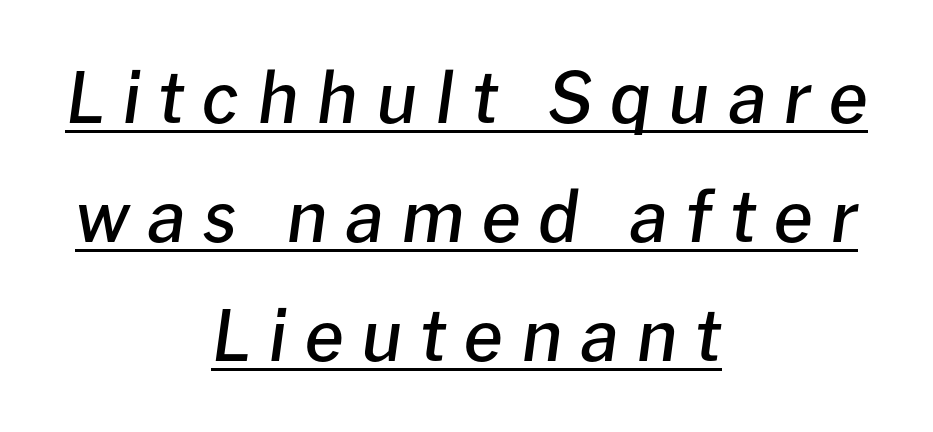
The image shows 70 px semibold type, italic (leaning right); set centered, normal line spacing (1.7x), unusually wide letter spacing (+0.25 em), underlined; low stroke contrast and a medium x-height.
